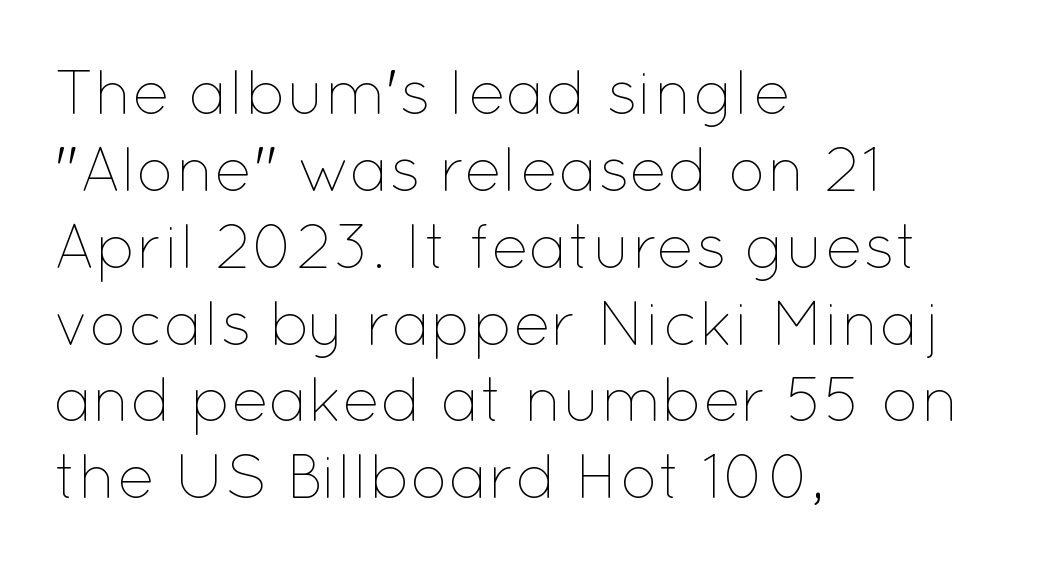
The characters are drawn with everyday or finer stroke widths. Letter spacing: default. Spacing verdict: proportional, widths tailored to each character. Bare-footed words on every line. No italicization has been applied; the sample stays upright. Leftover space on each line is placed entirely after the last word.
